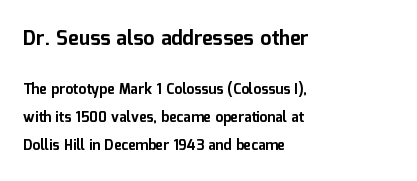
{"italic": "no", "bold": "yes", "underline": "no", "align": "left", "line_spacing": "loose", "line_spacing_ratio": 1.97, "letter_spacing": "normal", "letter_spacing_em": 0.0, "larger_block": "first", "size_ratio": 1.43, "glyph_px": 20}
